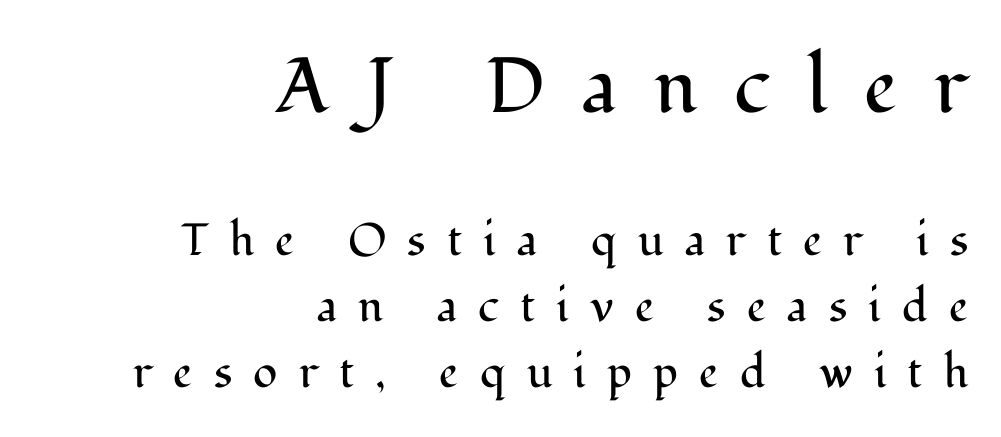
{"serif": "yes", "italic": "no", "bold": "no", "weight": "regular", "width": "normal", "stroke_contrast": "medium", "x_height": "medium", "monospaced": "no", "underline": "no", "align": "right", "line_spacing": "normal", "line_spacing_ratio": 1.46, "letter_spacing": "wide", "letter_spacing_em": 0.47, "larger_block": "first", "size_ratio": 1.73, "glyph_px": 78}
